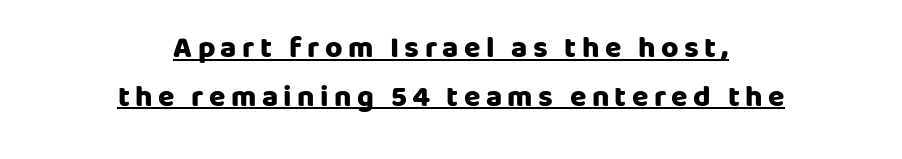
Q: Is the text bold? A: Yes.
Q: Is the text italic (slanted)? A: No, it is upright.
Q: Is the typeface a serif or a sans-serif typeface? A: Sans-serif.
Q: Is the text underlined? A: Yes.
Q: How is the paragraph aligned? A: Centered.
Q: Is the spacing between lines tight, normal or loose? A: Normal.
Q: Width (condensed, normal, or wide)? A: Normal.
Q: Stroke contrast? A: Low.
Q: x-height? A: Large.
Q: Monospaced? A: No.
